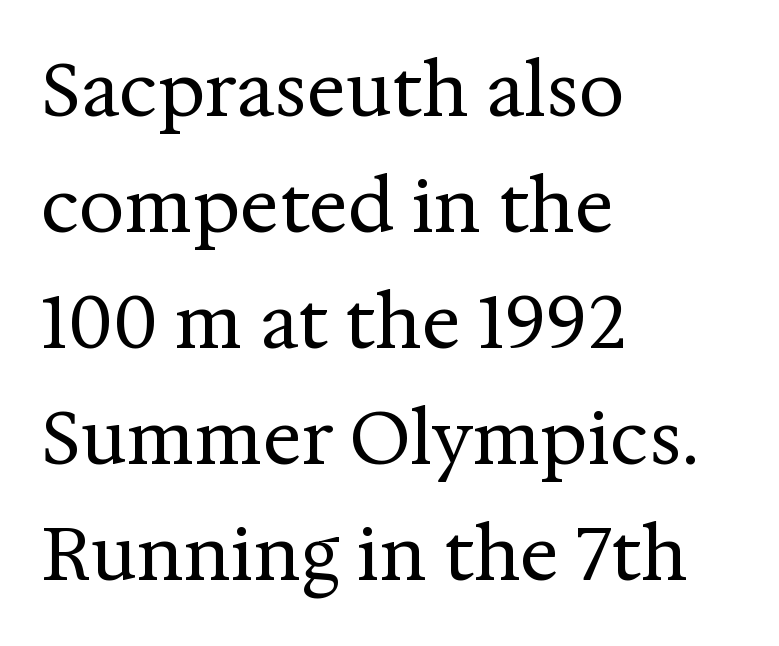
What stands out about the letter spacing? Nothing — it is the standard amount. One glance says typical: line gaps are just what's usual. Is this a fixed-width face? No — the glyphs have proportional, varying widths. Font category for this specimen: serif. The passage is arranged the way most books set body copy — flush left. You can tell it's not italic because the verticals are truly vertical.
